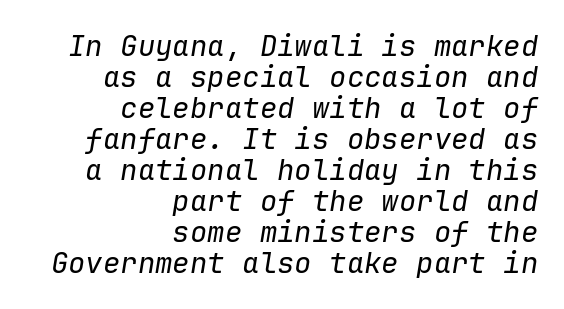
Q: Is the text bold? A: No.
Q: Is the text italic (slanted)? A: Yes, it leans right by about 9 degrees.
Q: Is the text underlined? A: No.
Q: How is the paragraph aligned? A: Right-aligned.
Q: Is the spacing between letters normal or unusually wide? A: Normal.
Q: Is the spacing between lines tight, normal or loose? A: Tight.
Q: Width (condensed, normal, or wide)? A: Normal.
Q: Stroke contrast? A: Low.
Q: x-height? A: Medium.
Q: Monospaced? A: Yes.
